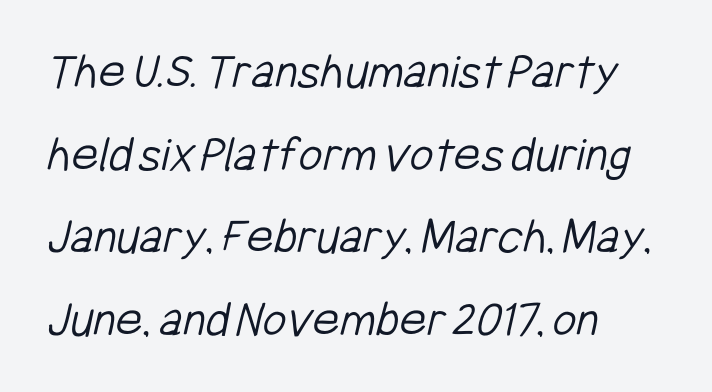
Serifs: no, the terminals of the letterforms are clean. The letters advance in unequal steps, a hallmark of proportional type. The horizontal fit of the characters is conventional and even. Visually the block forms a straight wall on the left and a jagged coastline on the right.
